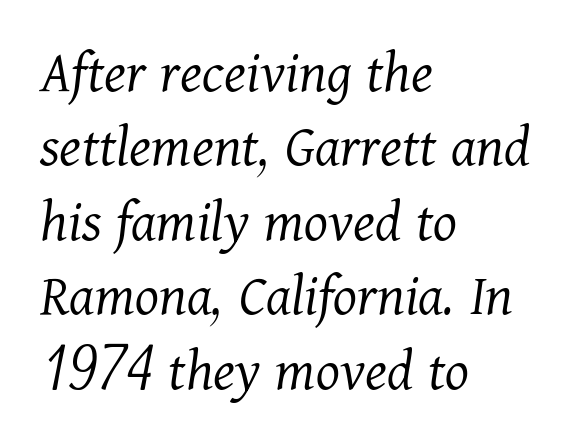
The image shows 61 px light serif type, italic (leaning right); set left-aligned, line spacing 1.22x, normal letter spacing, not underlined; medium stroke contrast and a medium x-height.
